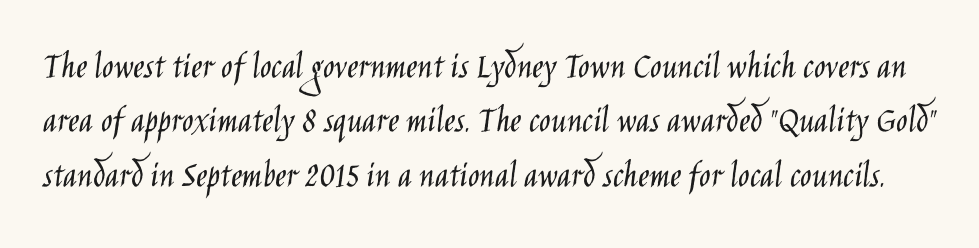
The image shows 38 px light, condensed sans-serif type; set normal line spacing (1.43x), normal letter spacing, not underlined; low stroke contrast and a large x-height.
